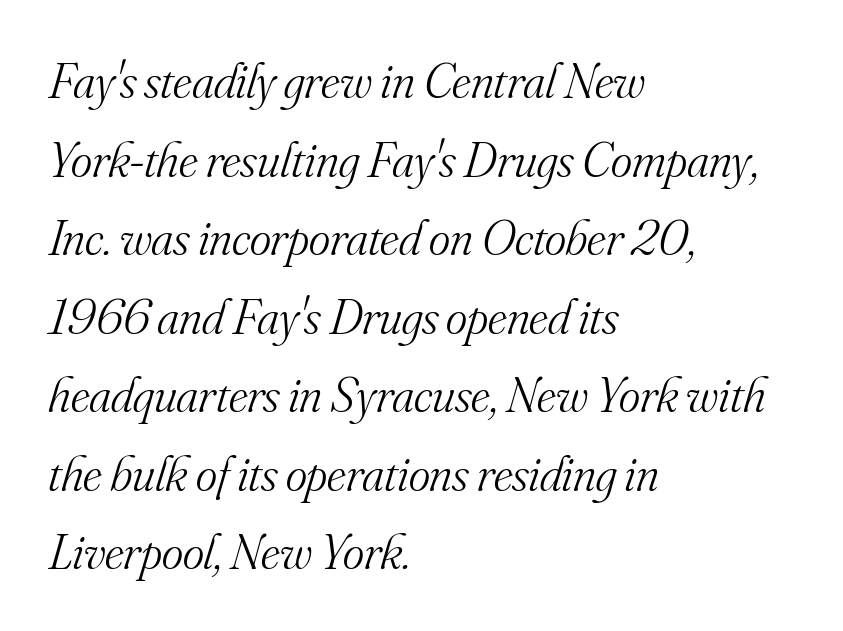
Notice how descenders clear the ascenders below comfortably — that's standard leading. Caption: multi-line text, flush left, ragged right. Type style note: has serifs. Each stroke keeps to a modest, everyday thickness or less.
